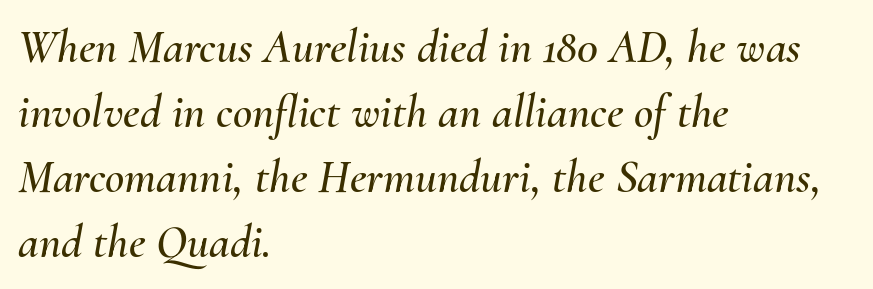
The image shows 47 px text type, italic (leaning right); set left-aligned, normal line spacing (1.38x), normal letter spacing, not underlined; medium stroke contrast and a small x-height.
